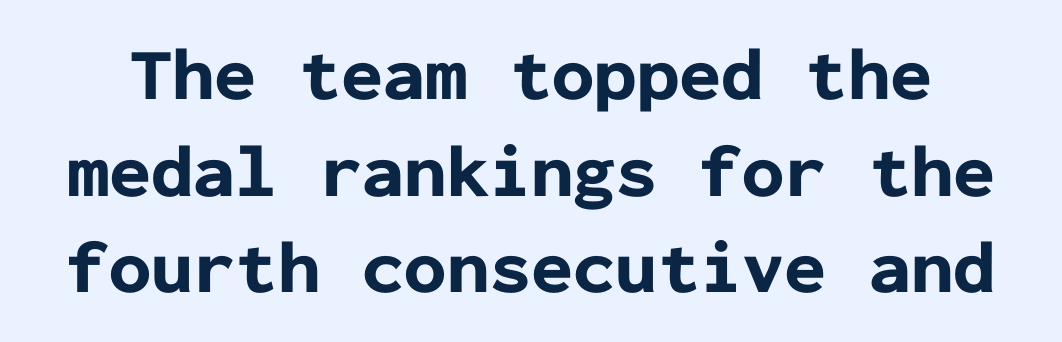
The image shows 75 px bold sans-serif type, upright, monospaced; set normal line spacing (1.29x), normal letter spacing, not underlined; low stroke contrast and a medium x-height.
